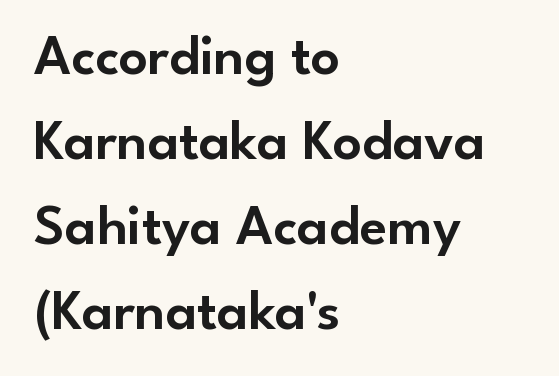
The image shows 57 px sans-serif type, upright; set left-aligned, normal line spacing (1.49x), normal letter spacing, not underlined; low stroke contrast and a small x-height.
